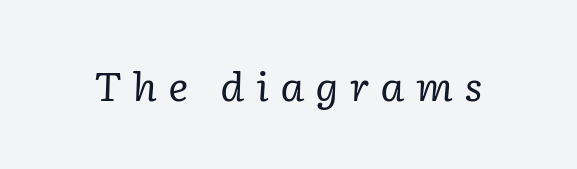
Q: Is the text bold? A: No.
Q: Is the text italic (slanted)? A: Yes, it leans right by about 2 degrees.
Q: Is the typeface a serif or a sans-serif typeface? A: Serif.
Q: Is the text underlined? A: No.
Q: Is the spacing between letters normal or unusually wide? A: Unusually wide.
Q: Width (condensed, normal, or wide)? A: Normal.
Q: Stroke contrast? A: Low.
Q: x-height? A: Medium.
Q: Monospaced? A: No.
